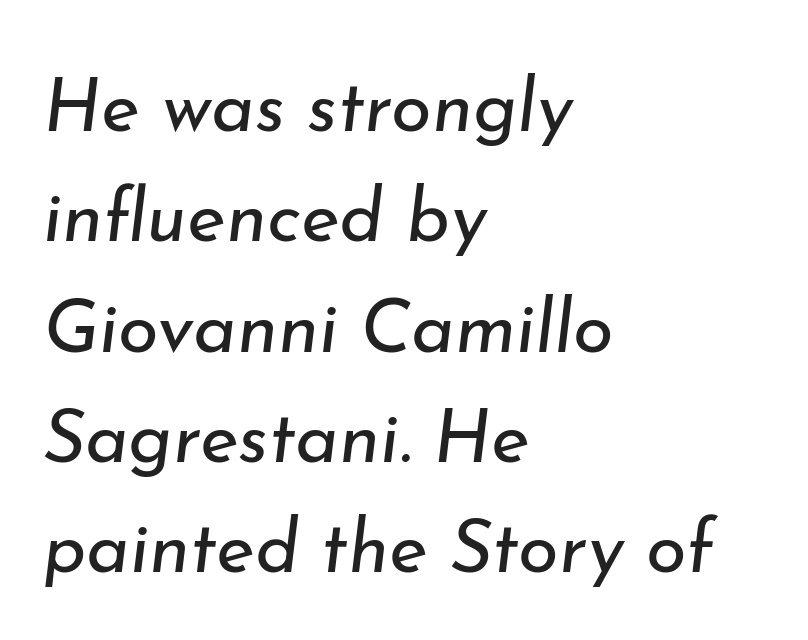
Q: Is the text bold? A: No.
Q: Is the text italic (slanted)? A: Yes, it leans right by about 7 degrees.
Q: Is the text underlined? A: No.
Q: How is the paragraph aligned? A: Left-aligned.
Q: Is the spacing between letters normal or unusually wide? A: Normal.
Q: Is the spacing between lines tight, normal or loose? A: Normal.
Q: Width (condensed, normal, or wide)? A: Normal.
Q: Stroke contrast? A: Low.
Q: x-height? A: Small.
Q: Monospaced? A: No.
